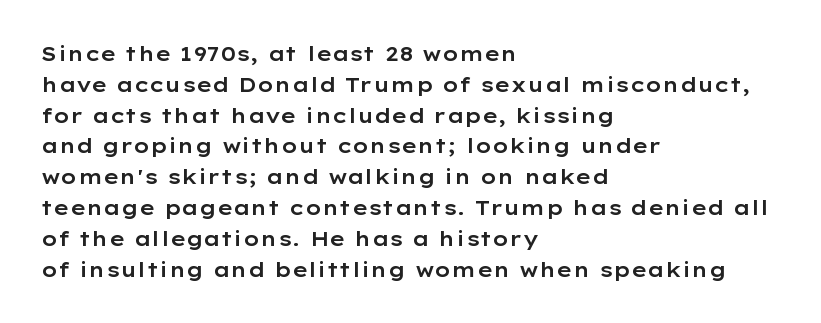
Q: Is the text italic (slanted)? A: No, it is upright.
Q: Is the text underlined? A: No.
Q: How is the paragraph aligned? A: Left-aligned.
Q: Is the spacing between letters normal or unusually wide? A: Normal.
Q: Is the spacing between lines tight, normal or loose? A: Normal.
